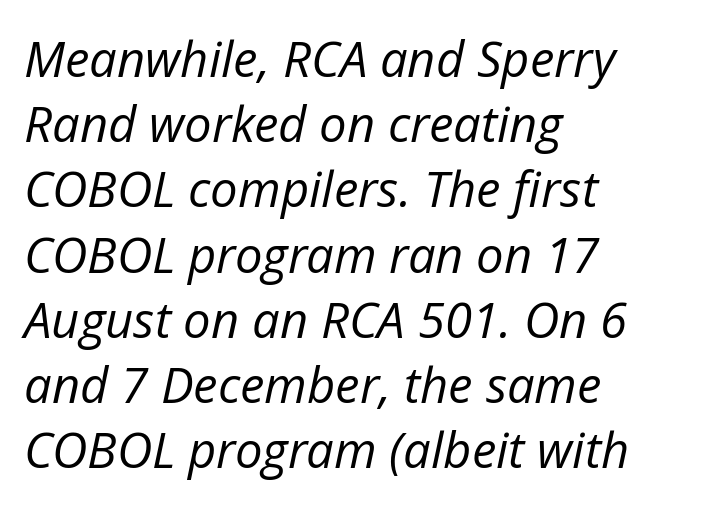
Q: Is the text bold? A: No.
Q: Is the text italic (slanted)? A: Yes, it leans right by about 12 degrees.
Q: Is the text underlined? A: No.
Q: How is the paragraph aligned? A: Left-aligned.
Q: Is the spacing between letters normal or unusually wide? A: Normal.
Q: Is the spacing between lines tight, normal or loose? A: Normal.
Q: Width (condensed, normal, or wide)? A: Normal.
Q: Stroke contrast? A: Low.
Q: x-height? A: Medium.
Q: Monospaced? A: No.
